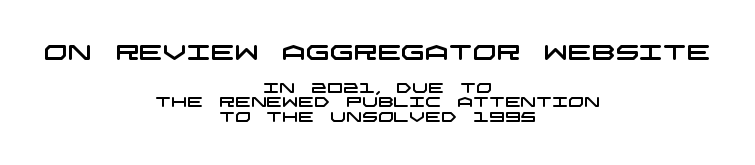
Q: Is the text underlined? A: No.
Q: How is the paragraph aligned? A: Centered.
Q: Is the spacing between letters normal or unusually wide? A: Normal.
Q: Is the spacing between lines tight, normal or loose? A: Tight.
Q: Which block of text is set in a larger size, the first (top) or the second (bottom)? A: The first (top) one.
